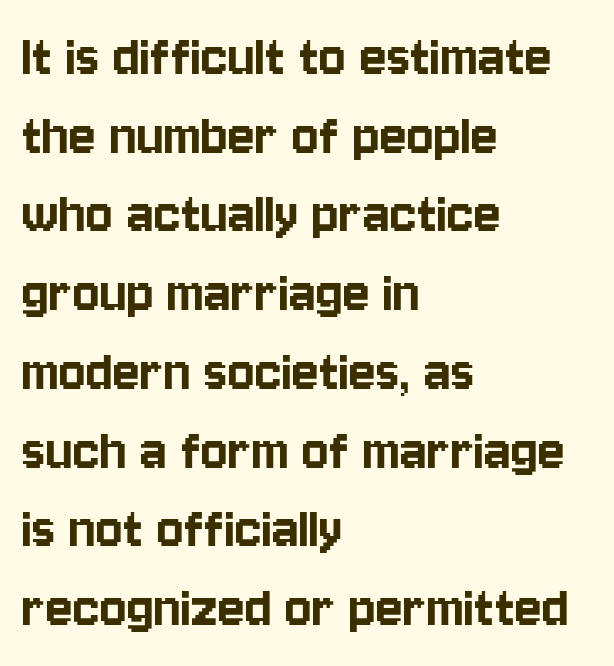
The image shows 63 px condensed sans-serif type, upright; set left-aligned, normal line spacing (1.25x), normal letter spacing, not underlined; low stroke contrast and a large x-height.
